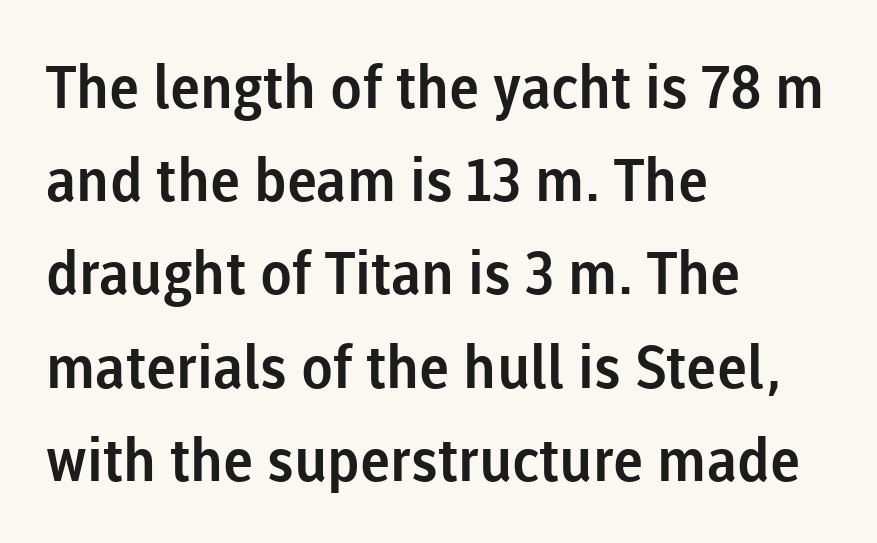
{"serif": "no", "italic": "no", "width": "normal", "stroke_contrast": "low", "x_height": "medium", "monospaced": "no", "underline": "no", "align": "left", "line_spacing": "normal", "line_spacing_ratio": 1.58, "letter_spacing": "normal", "letter_spacing_em": 0.0, "glyph_px": 59}
